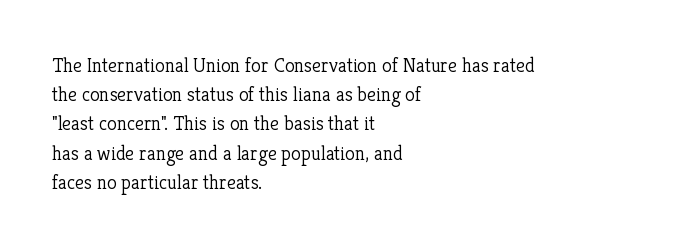
{"italic": "no", "bold": "no", "underline": "no", "align": "left", "line_spacing": "normal", "line_spacing_ratio": 1.46, "letter_spacing": "normal", "letter_spacing_em": 0.0, "glyph_px": 20}
